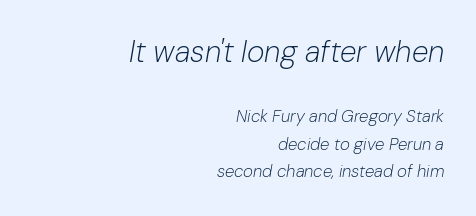
{"italic": "yes", "lean": "right", "slant_degrees": 10, "bold": "no", "weight": "light", "width": "normal", "stroke_contrast": "low", "x_height": "medium", "monospaced": "no", "underline": "no", "align": "right", "line_spacing": "normal", "line_spacing_ratio": 1.63, "letter_spacing": "normal", "letter_spacing_em": 0.0, "larger_block": "first", "size_ratio": 1.76, "glyph_px": 30}
